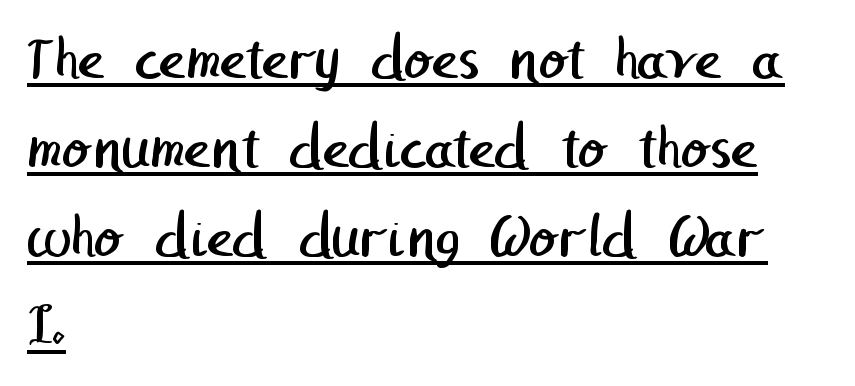
You can tell from the bare stems that sans-serif type was used. The string is rendered with underlining switched on. This rendering uses left alignment, leaving the right contour irregular. The letterforms sit at book weight or below. The leading is moderate, giving the passage an even texture.
